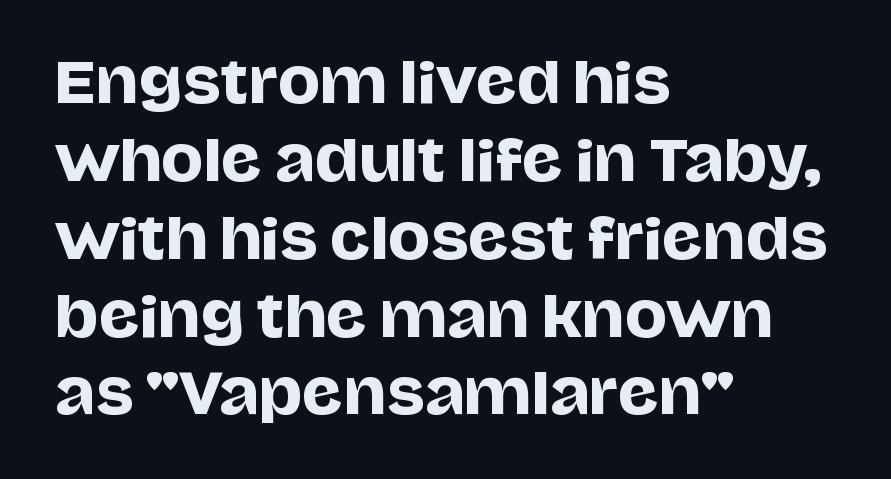
The image shows 56 px sans-serif type, upright; set left-aligned, normal line spacing (1.39x), normal letter spacing, not underlined; low stroke contrast and a large x-height.
